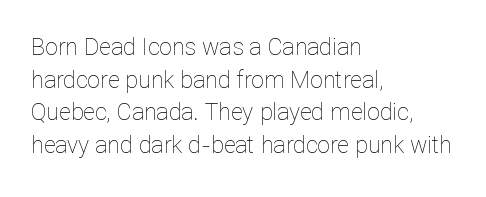
{"italic": "no", "bold": "no", "underline": "no", "align": "left", "line_spacing": "normal", "line_spacing_ratio": 1.42, "letter_spacing": "normal", "letter_spacing_em": 0.0, "glyph_px": 23}
